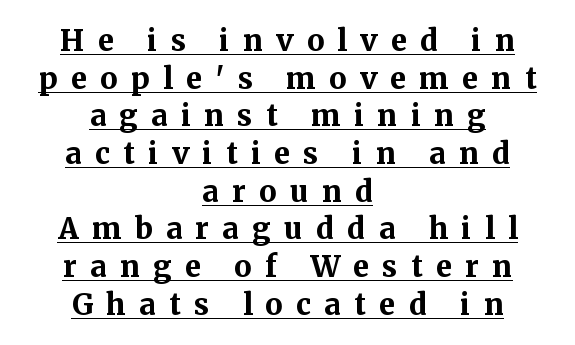
Q: Is the text bold? A: Yes.
Q: Is the text italic (slanted)? A: No, it is upright.
Q: Is the typeface a serif or a sans-serif typeface? A: Serif.
Q: Is the text underlined? A: Yes.
Q: How is the paragraph aligned? A: Centered.
Q: Is the spacing between letters normal or unusually wide? A: Unusually wide.
Q: Is the spacing between lines tight, normal or loose? A: Normal.
Q: Width (condensed, normal, or wide)? A: Normal.
Q: Stroke contrast? A: Medium.
Q: x-height? A: Medium.
Q: Monospaced? A: No.
